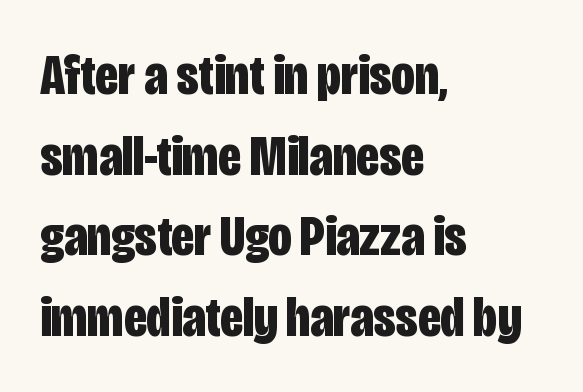
{"serif": "no", "italic": "no", "bold": "yes", "weight": "bold", "width": "condensed", "stroke_contrast": "low", "x_height": "large", "monospaced": "no", "underline": "no", "align": "left", "line_spacing": "normal", "line_spacing_ratio": 1.39, "letter_spacing": "normal", "letter_spacing_em": 0.0, "glyph_px": 58}
